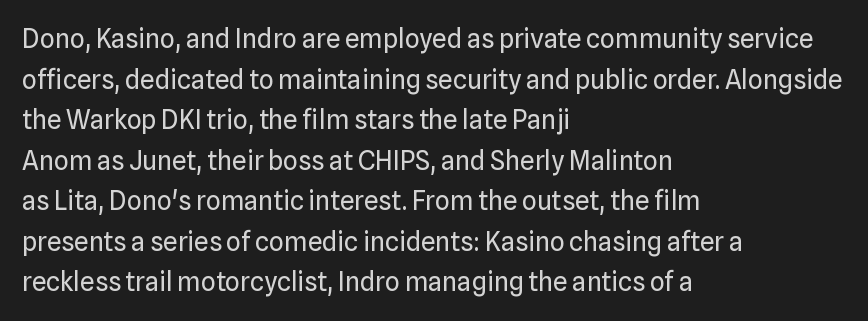
Q: Is the text bold? A: No.
Q: Is the text italic (slanted)? A: No, it is upright.
Q: Is the text underlined? A: No.
Q: How is the paragraph aligned? A: Left-aligned.
Q: Is the spacing between letters normal or unusually wide? A: Normal.
Q: Is the spacing between lines tight, normal or loose? A: Normal.
